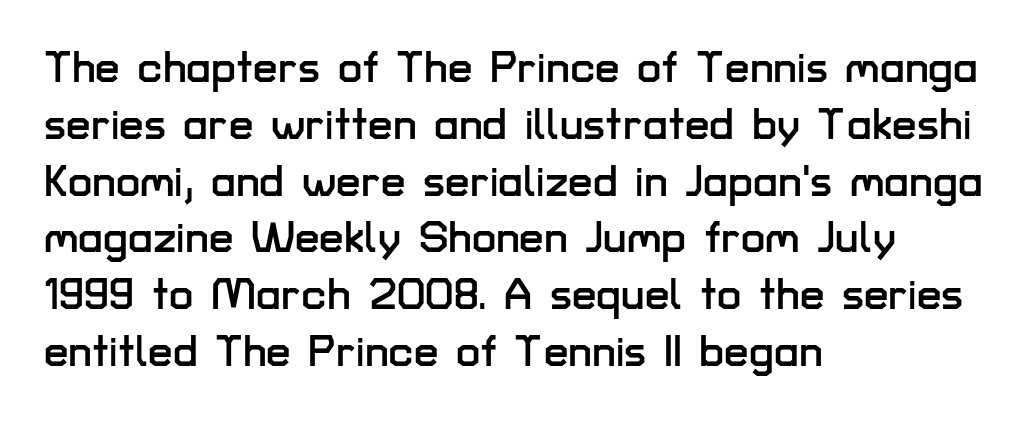
This is sans-serif lettering, the kind often seen on screens and signage. One-word summary of the alignment: left. The line texture is even and compact thanks to regular tracking. Characters remain perfectly vertical along every line. One glance says typical: line gaps are just what's usual.
